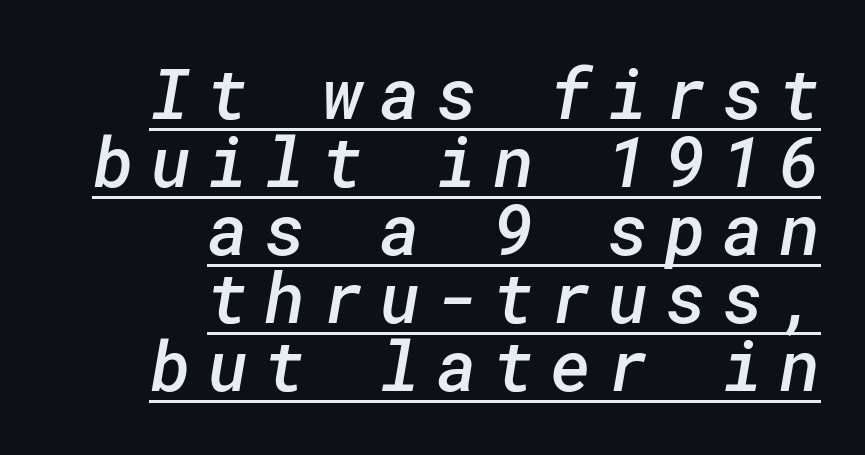
{"serif": "no", "bold": "semi", "weight": "semibold", "width": "normal", "stroke_contrast": "low", "x_height": "medium", "underline": "yes", "align": "right", "line_spacing": "tight", "line_spacing_ratio": 0.97, "letter_spacing": "wide", "letter_spacing_em": 0.23, "glyph_px": 70}
